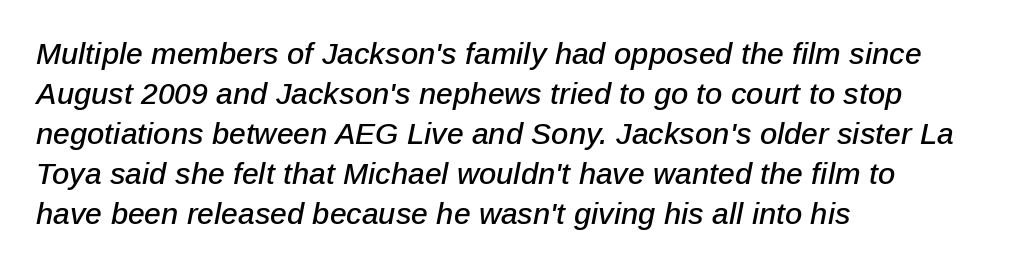
The image shows 30 px text type, italic (leaning right); set left-aligned, normal line spacing (1.33x), normal letter spacing, not underlined; low stroke contrast and a medium x-height.
